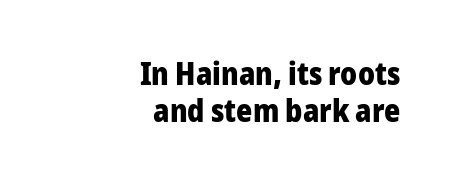
The image shows 31 px heavy sans-serif type, upright; set right-aligned, line spacing 1.19x, normal letter spacing, not underlined; low stroke contrast and a medium x-height.
